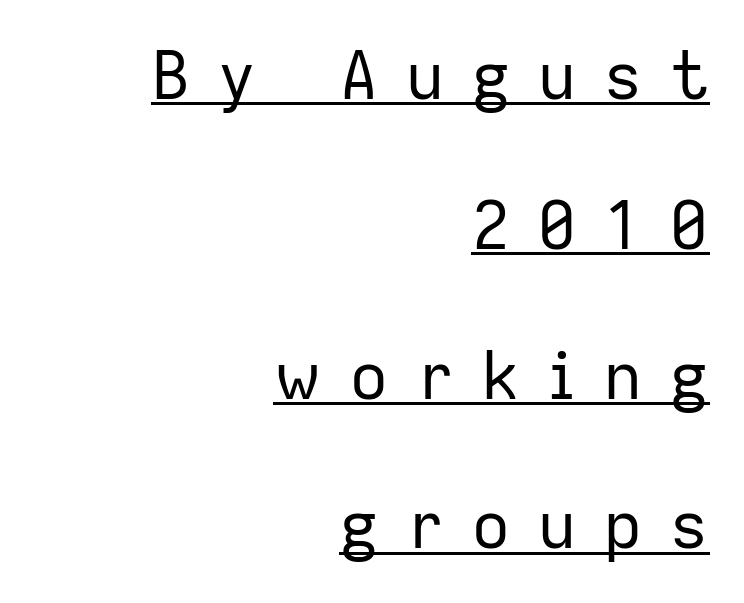
Q: Is the text bold? A: No.
Q: Is the text italic (slanted)? A: No, it is upright.
Q: Is the typeface a serif or a sans-serif typeface? A: Sans-serif.
Q: Is the text underlined? A: Yes.
Q: How is the paragraph aligned? A: Right-aligned.
Q: Is the spacing between letters normal or unusually wide? A: Unusually wide.
Q: Is the spacing between lines tight, normal or loose? A: Loose.
Q: Width (condensed, normal, or wide)? A: Normal.
Q: Stroke contrast? A: Low.
Q: x-height? A: Medium.
Q: Monospaced? A: No.
